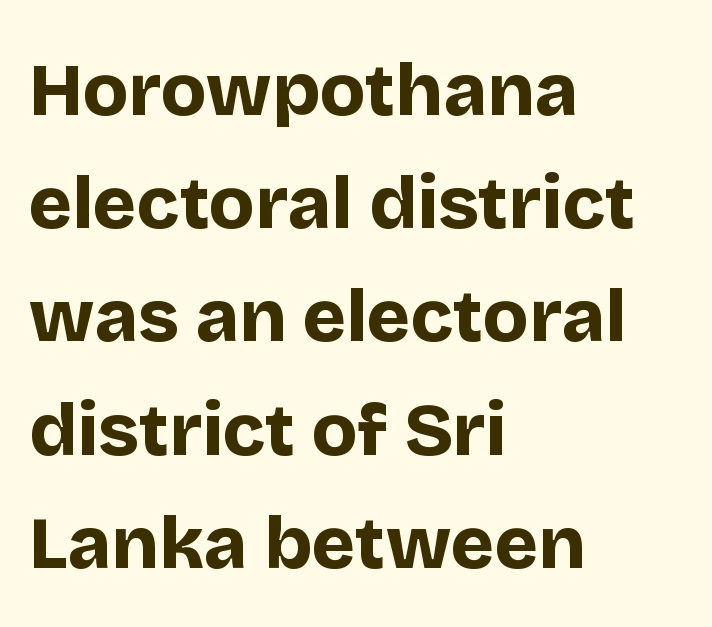
The image shows 74 px bold sans-serif type, upright; set left-aligned, normal line spacing (1.53x), normal letter spacing, not underlined; low stroke contrast and a large x-height.
